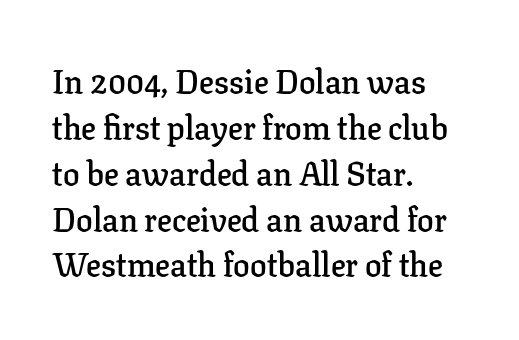
The image shows 33 px semibold serif type, upright; set left-aligned, normal line spacing (1.39x), normal letter spacing, not underlined; low stroke contrast and a medium x-height.
